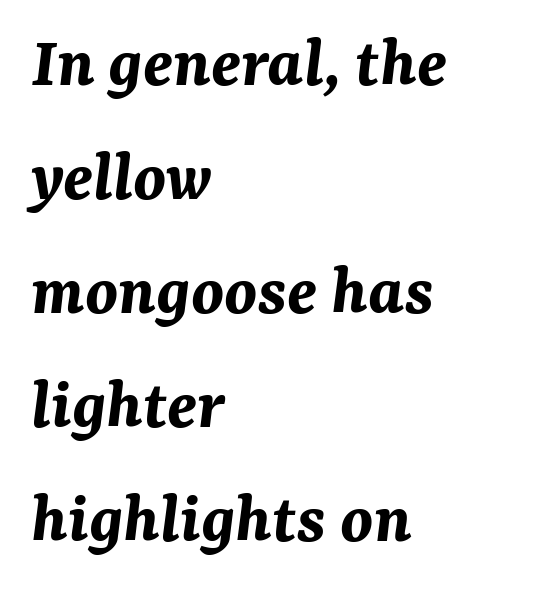
Q: Is the text bold? A: Yes.
Q: Is the text italic (slanted)? A: Yes, it leans right by about 7 degrees.
Q: Is the text underlined? A: No.
Q: How is the paragraph aligned? A: Left-aligned.
Q: Is the spacing between letters normal or unusually wide? A: Normal.
Q: Is the spacing between lines tight, normal or loose? A: Normal.
Q: Width (condensed, normal, or wide)? A: Normal.
Q: Stroke contrast? A: Medium.
Q: x-height? A: Medium.
Q: Monospaced? A: No.
